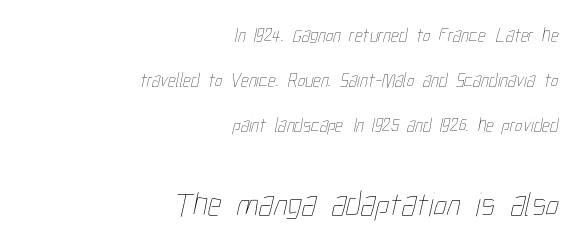
{"bold": "no", "weight": "thin", "width": "condensed", "stroke_contrast": "low", "x_height": "medium", "monospaced": "no", "underline": "no", "align": "right", "line_spacing": "loose", "line_spacing_ratio": 2.37, "letter_spacing": "normal", "letter_spacing_em": 0.0, "larger_block": "second", "size_ratio": 1.79, "glyph_px": 34}
